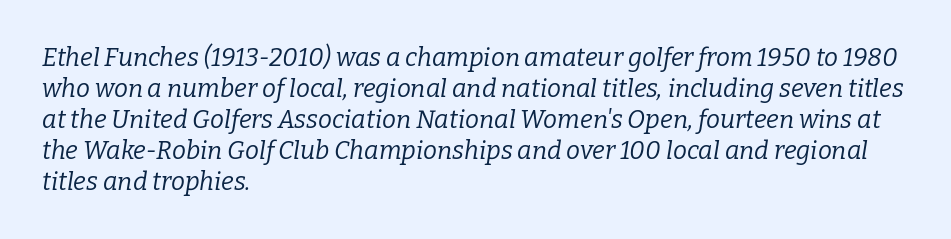
The space directly below the letters is spotless. Is the type slanted? Yes — the strokes lean at a clear angle. Typeset ragged right — the left edge is the straight one. No chunkiness to these letters — they're not bold. This rendering leaves character spacing at its baseline value.
